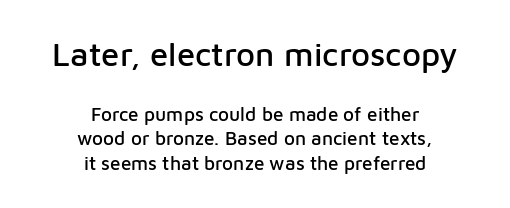
Q: Is the text italic (slanted)? A: No, it is upright.
Q: Is the typeface a serif or a sans-serif typeface? A: Sans-serif.
Q: Is the text underlined? A: No.
Q: How is the paragraph aligned? A: Centered.
Q: Is the spacing between letters normal or unusually wide? A: Normal.
Q: Is the spacing between lines tight, normal or loose? A: Normal.
Q: Which block of text is set in a larger size, the first (top) or the second (bottom)? A: The first (top) one.
Q: Width (condensed, normal, or wide)? A: Normal.
Q: Stroke contrast? A: Low.
Q: x-height? A: Medium.
Q: Monospaced? A: No.
